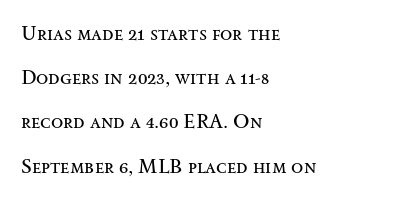
{"italic": "no", "bold": "no", "underline": "no", "align": "left", "line_spacing": "loose", "line_spacing_ratio": 2.21, "letter_spacing": "normal", "letter_spacing_em": 0.0, "glyph_px": 20}
